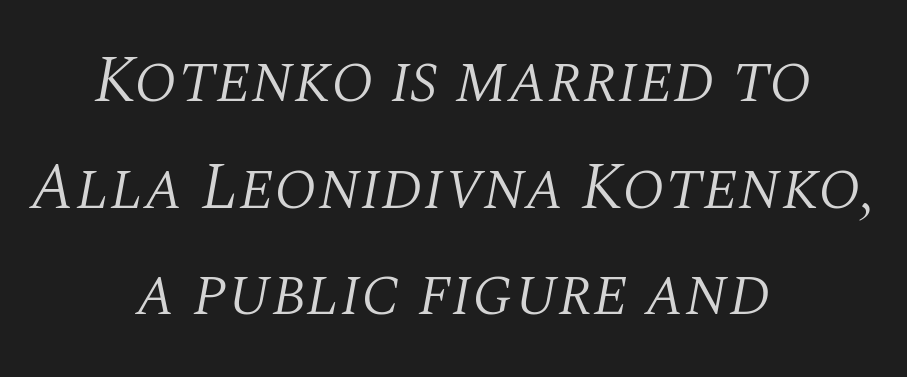
{"serif": "yes", "italic": "yes", "lean": "right", "slant_degrees": 10, "bold": "no", "weight": "light", "width": "normal", "stroke_contrast": "medium", "x_height": "large", "monospaced": "no", "underline": "no", "align": "center", "line_spacing": "normal", "line_spacing_ratio": 1.59, "letter_spacing": "normal", "letter_spacing_em": 0.0, "glyph_px": 67}
